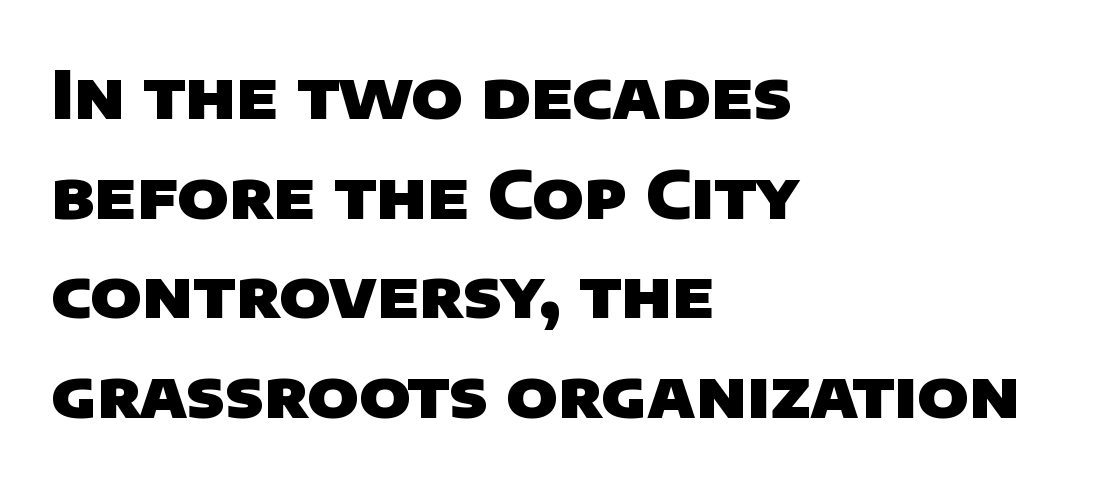
The image shows 66 px heavy sans-serif type; set left-aligned, normal line spacing (1.51x), normal letter spacing, not underlined; low stroke contrast and a large x-height.
